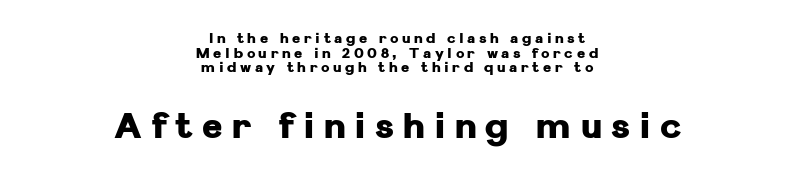
Q: Is the text bold? A: Yes.
Q: Is the text italic (slanted)? A: No, it is upright.
Q: Is the typeface a serif or a sans-serif typeface? A: Sans-serif.
Q: Is the text underlined? A: No.
Q: How is the paragraph aligned? A: Centered.
Q: Is the spacing between letters normal or unusually wide? A: Unusually wide.
Q: Is the spacing between lines tight, normal or loose? A: Tight.
Q: Which block of text is set in a larger size, the first (top) or the second (bottom)? A: The second (bottom) one.
Q: Width (condensed, normal, or wide)? A: Normal.
Q: Stroke contrast? A: Low.
Q: x-height? A: Medium.
Q: Monospaced? A: No.
